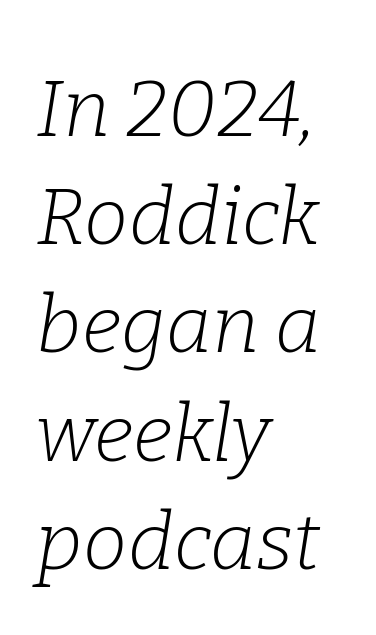
The string is rendered with underlining switched off. Think of a printed novel: that variable character pitch is what you see here. Is the letter spacing exaggerated? No — it looks like the ordinary default. Short and long lines alike share a common starting point at left. The lettering tilts uniformly, giving the passage an italic look.
